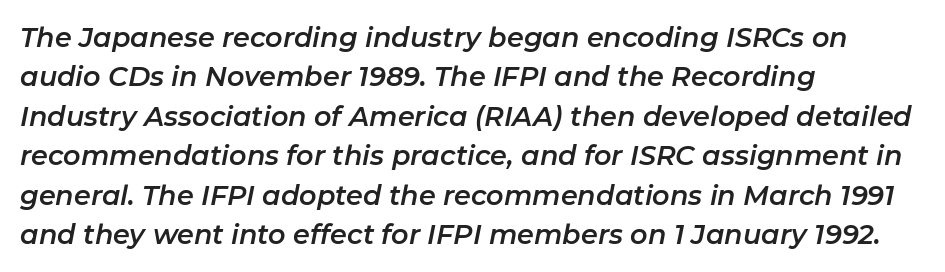
Q: Is the text italic (slanted)? A: Yes, it leans right by about 11 degrees.
Q: Is the text underlined? A: No.
Q: How is the paragraph aligned? A: Left-aligned.
Q: Is the spacing between letters normal or unusually wide? A: Normal.
Q: Is the spacing between lines tight, normal or loose? A: Normal.
